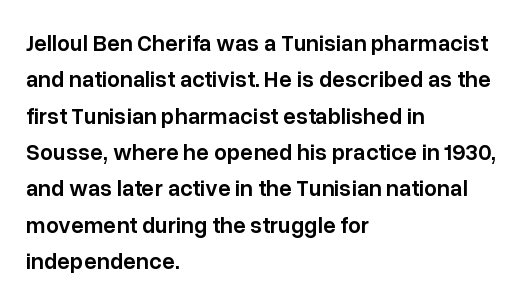
Q: Is the text bold? A: Semi-bold.
Q: Is the text italic (slanted)? A: No, it is upright.
Q: Is the text underlined? A: No.
Q: How is the paragraph aligned? A: Left-aligned.
Q: Is the spacing between letters normal or unusually wide? A: Normal.
Q: Is the spacing between lines tight, normal or loose? A: Normal.
